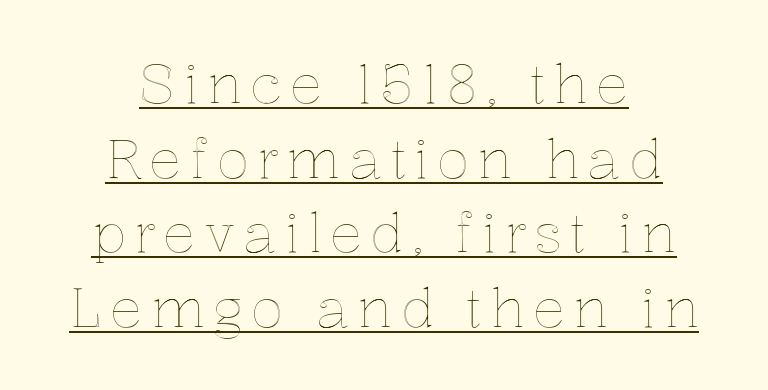
The image shows 54 px text type, upright; set centered, normal line spacing (1.38x), underlined; a medium x-height.
